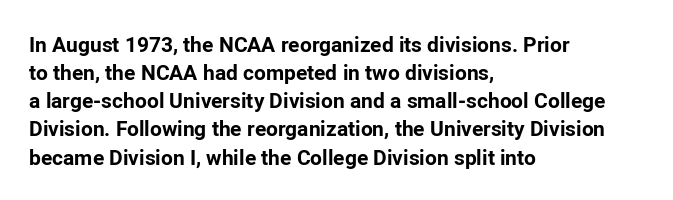
Q: Is the text bold? A: Yes.
Q: Is the text italic (slanted)? A: No, it is upright.
Q: Is the text underlined? A: No.
Q: How is the paragraph aligned? A: Left-aligned.
Q: Is the spacing between letters normal or unusually wide? A: Normal.
Q: Is the spacing between lines tight, normal or loose? A: Normal.
